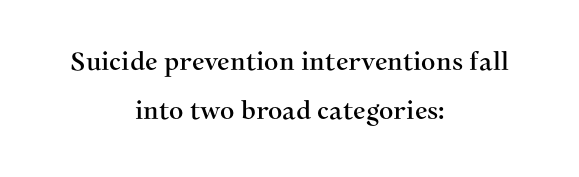
The image shows 25 px text type, upright; set centered, loose line spacing (1.95x), normal letter spacing, not underlined.
